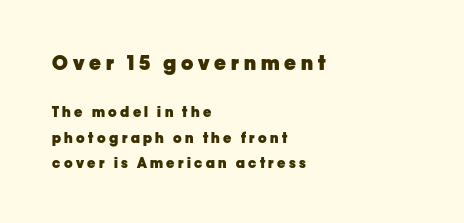
{"italic": "no", "bold": "yes", "underline": "no", "align": "left", "line_spacing_ratio": 1.82, "letter_spacing": "wide", "letter_spacing_em": 0.24, "larger_block": "first", "size_ratio": 1.43, "glyph_px": 20}
